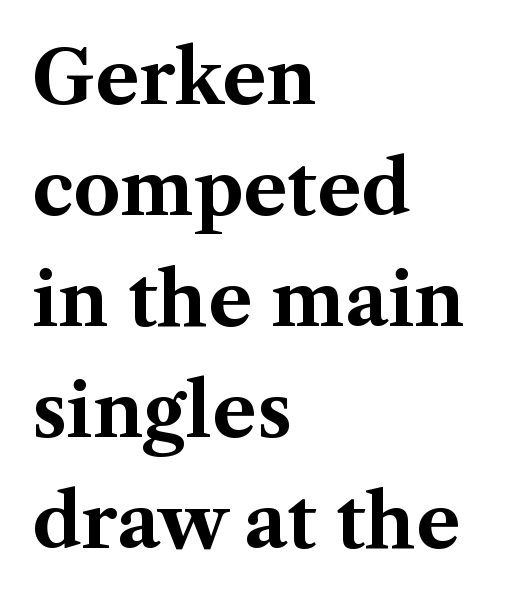
In terms of letterform style, serifs are clearly present. The horizontal fit of the characters is conventional and even. Heavy, bold letterforms. One glance says typical: line gaps are just what's usual.
